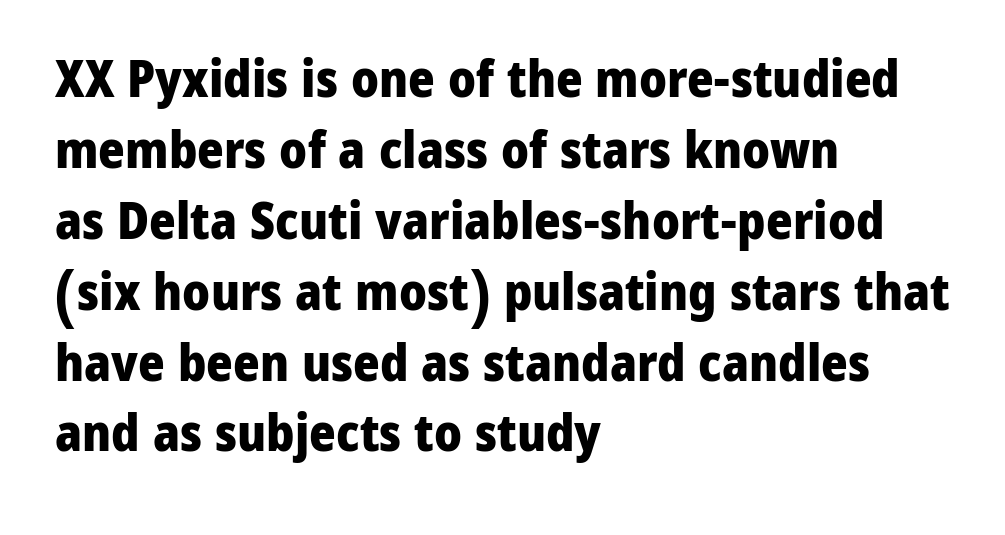
Q: Is the text bold? A: Yes.
Q: Is the text italic (slanted)? A: No, it is upright.
Q: Is the typeface a serif or a sans-serif typeface? A: Sans-serif.
Q: Is the text underlined? A: No.
Q: How is the paragraph aligned? A: Left-aligned.
Q: Is the spacing between letters normal or unusually wide? A: Normal.
Q: Is the spacing between lines tight, normal or loose? A: Normal.
Q: Width (condensed, normal, or wide)? A: Normal.
Q: Stroke contrast? A: Low.
Q: x-height? A: Medium.
Q: Monospaced? A: No.
